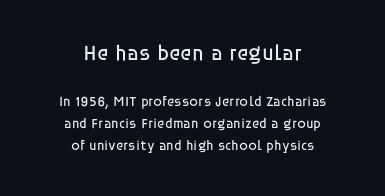
{"italic": "no", "bold": "no", "underline": "no", "align": "center", "line_spacing": "normal", "line_spacing_ratio": 1.57, "letter_spacing": "normal", "letter_spacing_em": 0.0, "larger_block": "first", "size_ratio": 1.57, "glyph_px": 22}
